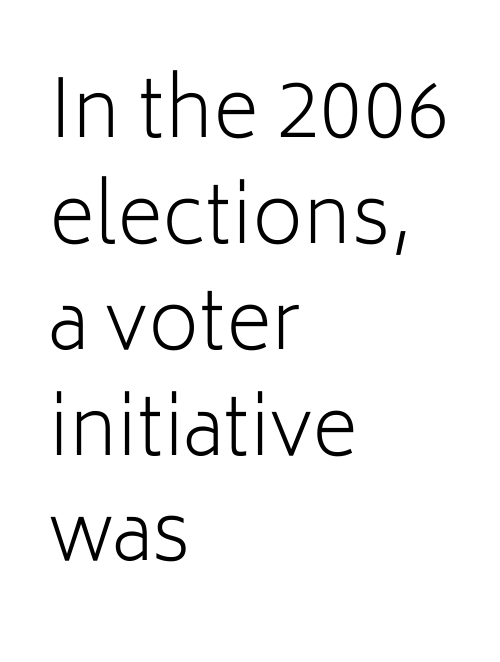
The image shows 79 px light sans-serif type, upright; set left-aligned, normal line spacing (1.34x), normal letter spacing, not underlined; low stroke contrast and a medium x-height.
